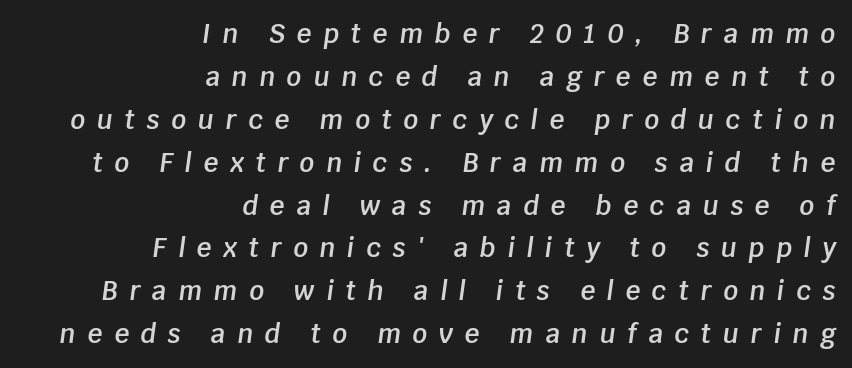
The strokes are fattened partway — semibold, not bold. The text carries the slant typical of an italic or oblique font. Regarding leading, the lines here are spaced in the standard way. The line texture is sparse and dotted thanks to wide tracking. The lines in this sample share a right terminus and differ only in where they begin.
